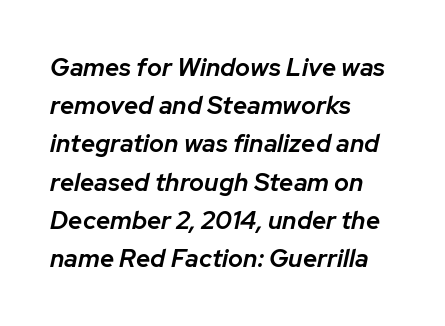
The face used here is a semibold: visibly heavier than regular, lighter than bold. The face used here is rendered with its standard letterfit. The passage shown stacks its lines at a standard gap. The axis of the letterforms is tilted away from vertical.
